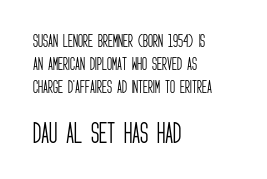
The image shows 23 px text type, upright; set left-aligned, normal line spacing (1.63x), normal letter spacing, not underlined; the second (bottom) block is 1.64x larger.
